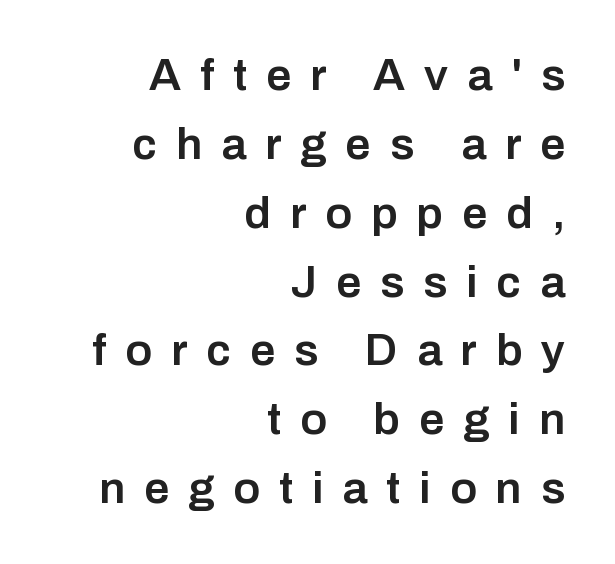
The image shows 45 px semibold sans-serif type, upright; set right-aligned, normal line spacing (1.53x), unusually wide letter spacing (+0.42 em), not underlined; low stroke contrast and a medium x-height.
